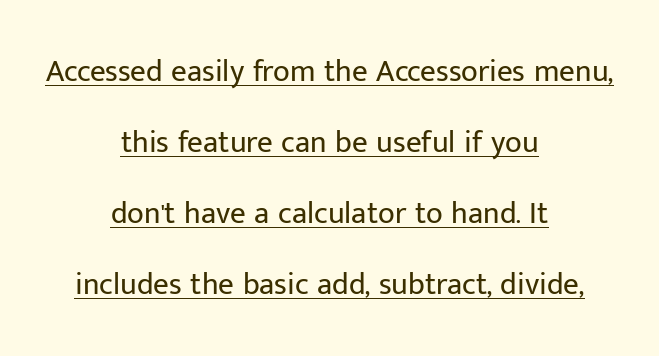
Font category for this specimen: sans-serif. The rendering uses the underline text-decoration. Each letter keeps its own natural width here, so spacing adapts to shape. Caption: face not bold, strokes unweighted. Centered paragraph, ragged on both sides.
